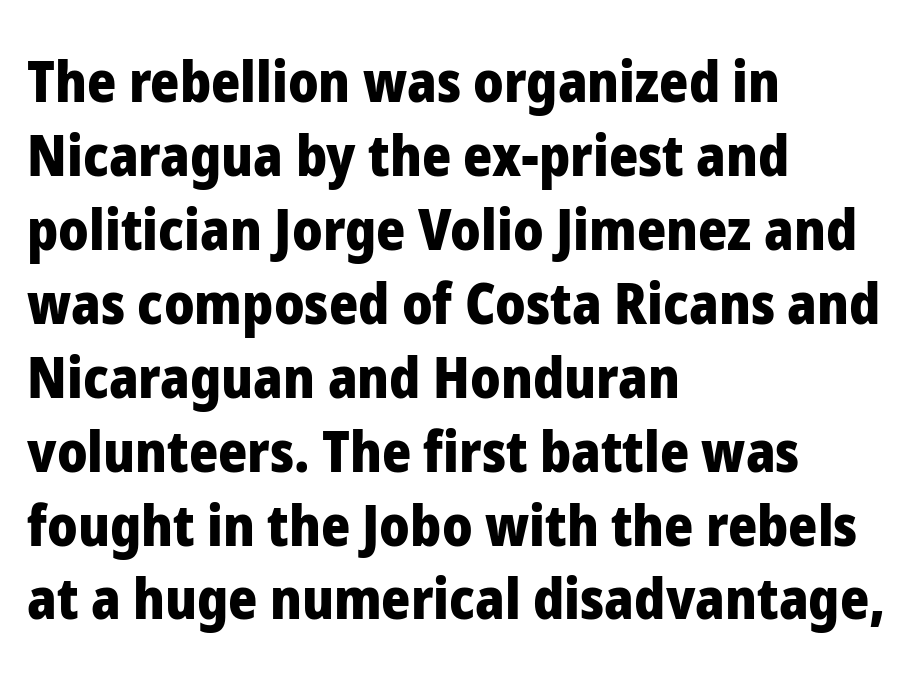
Q: Is the text bold? A: Yes.
Q: Is the text italic (slanted)? A: No, it is upright.
Q: Is the typeface a serif or a sans-serif typeface? A: Sans-serif.
Q: Is the text underlined? A: No.
Q: How is the paragraph aligned? A: Left-aligned.
Q: Is the spacing between letters normal or unusually wide? A: Normal.
Q: Is the spacing between lines tight, normal or loose? A: Normal.
Q: Width (condensed, normal, or wide)? A: Normal.
Q: Stroke contrast? A: Low.
Q: x-height? A: Medium.
Q: Monospaced? A: No.
